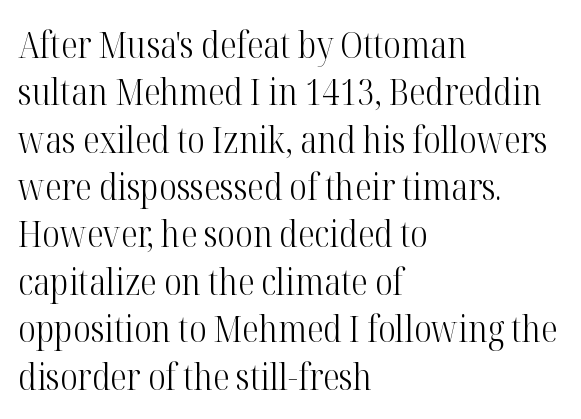
{"serif": "yes", "italic": "no", "bold": "no", "weight": "light", "width": "condensed", "stroke_contrast": "high", "x_height": "medium", "monospaced": "no", "underline": "no", "align": "left", "line_spacing": "normal", "line_spacing_ratio": 1.28, "letter_spacing": "normal", "letter_spacing_em": 0.0, "glyph_px": 37}
